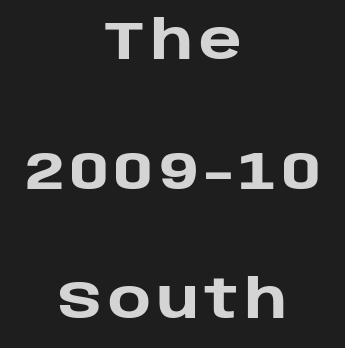
{"serif": "no", "italic": "no", "bold": "yes", "weight": "heavy", "width": "normal", "stroke_contrast": "low", "x_height": "large", "monospaced": "no", "underline": "no", "align": "center", "line_spacing": "loose", "line_spacing_ratio": 2.4, "glyph_px": 54}
